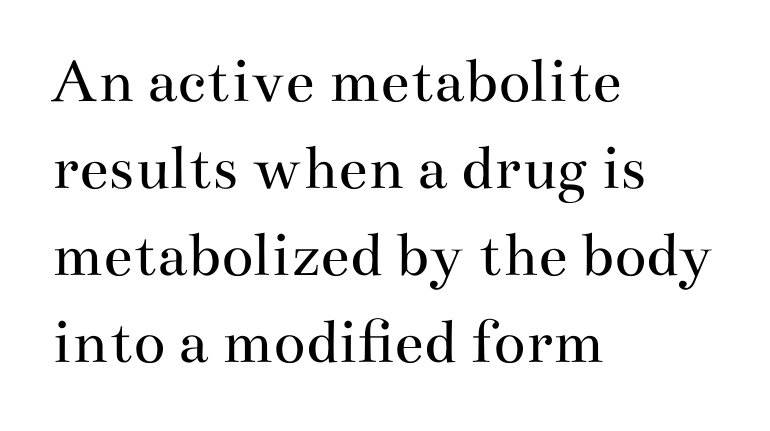
{"serif": "yes", "italic": "no", "bold": "no", "weight": "regular", "width": "wide", "stroke_contrast": "medium", "x_height": "small", "monospaced": "no", "underline": "no", "align": "left", "line_spacing": "normal", "line_spacing_ratio": 1.32, "letter_spacing": "normal", "letter_spacing_em": 0.0, "glyph_px": 66}
